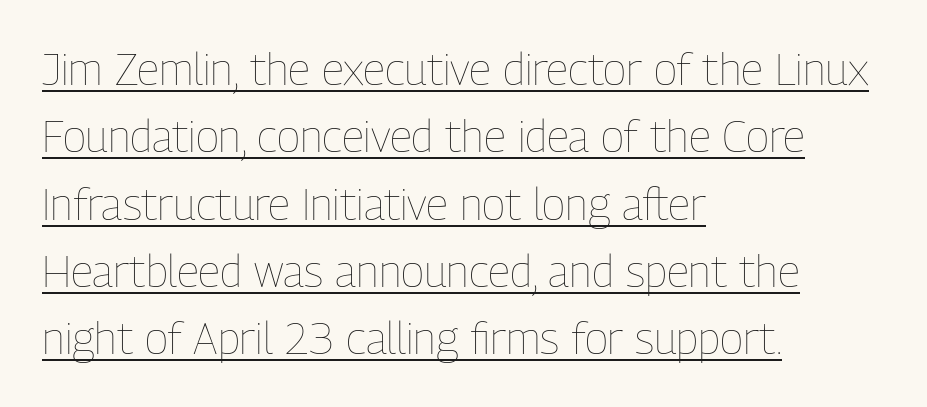
Q: Is the text bold? A: No.
Q: Is the text italic (slanted)? A: No, it is upright.
Q: Is the text underlined? A: Yes.
Q: How is the paragraph aligned? A: Left-aligned.
Q: Is the spacing between letters normal or unusually wide? A: Normal.
Q: Is the spacing between lines tight, normal or loose? A: Normal.
Q: Width (condensed, normal, or wide)? A: Condensed.
Q: Stroke contrast? A: Low.
Q: x-height? A: Medium.
Q: Monospaced? A: No.
